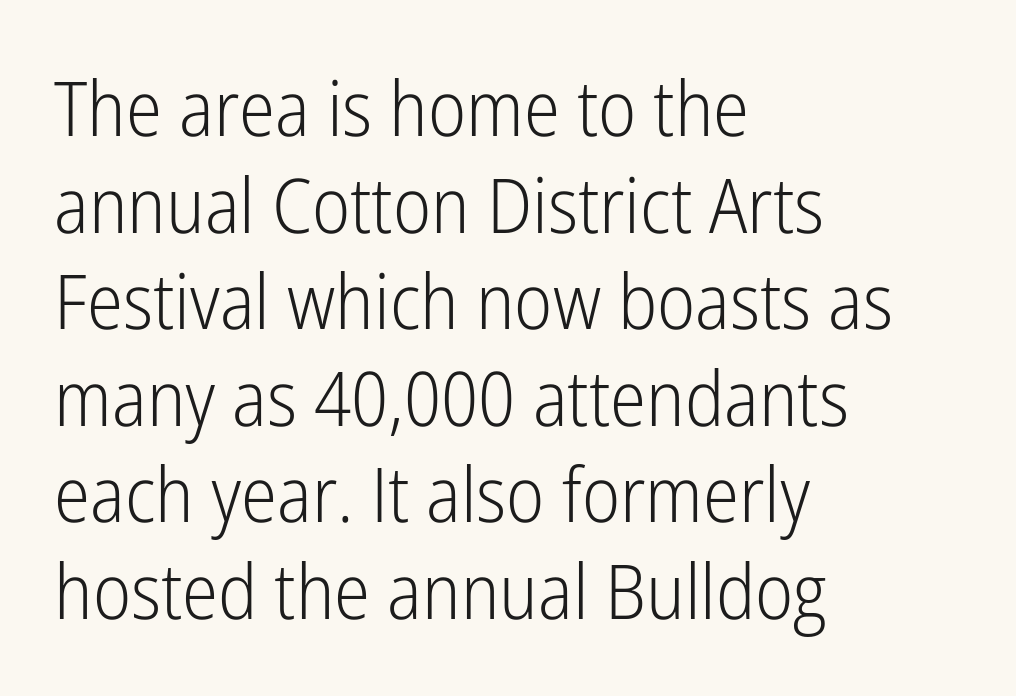
Style check: upright. Think of a printed novel: that variable character pitch is what you see here. The lines sit at an ordinary, default distance from one another. Alignment: flush left. Vertical stems look standard width or narrower in stroke. Does extra space separate the letters? No, they use regular spacing.
